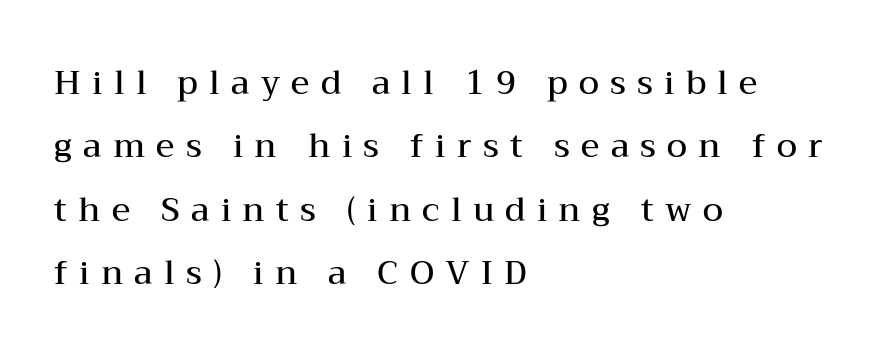
Each letter's strokes conclude with small projecting serifs. Characters follow at a spacing far wider than the type designer built in. Letters rest on an invisible, unmarked baseline. Notice the strokes are somewhat thickened but not fully heavy: this is a semibold. The specimen reads as upright at a glance. This sample has the flowing, uneven cadence of proportional lettering.
